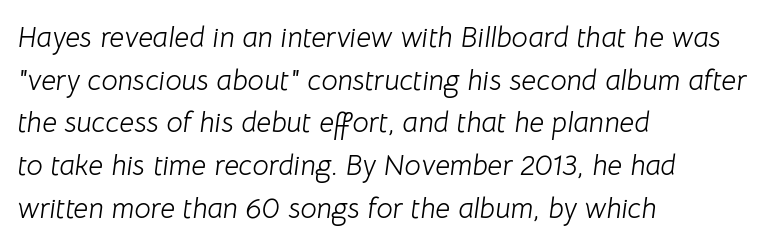
The image shows 29 px light type, italic (leaning right); set left-aligned, normal line spacing (1.47x), normal letter spacing, not underlined; low stroke contrast and a medium x-height.
